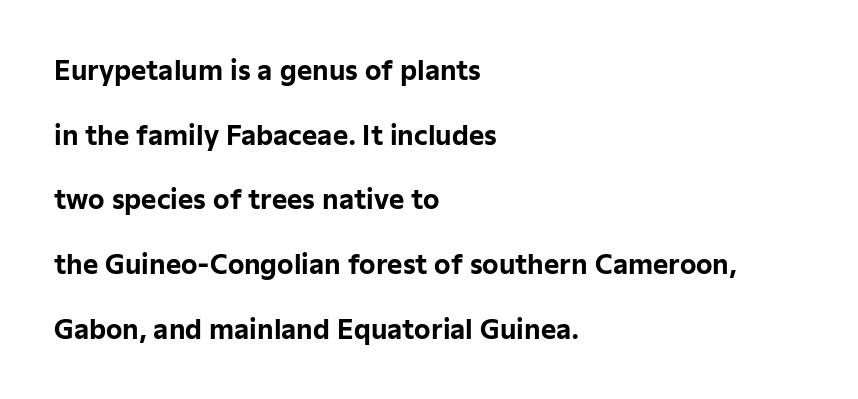
Q: Is the text bold? A: Yes.
Q: Is the text italic (slanted)? A: No, it is upright.
Q: Is the text underlined? A: No.
Q: How is the paragraph aligned? A: Left-aligned.
Q: Is the spacing between letters normal or unusually wide? A: Normal.
Q: Is the spacing between lines tight, normal or loose? A: Loose.
